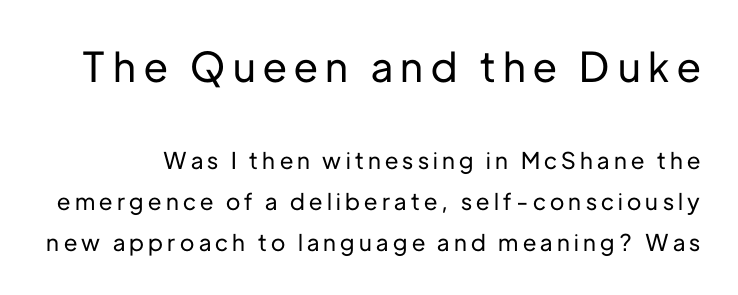
In terms of posture, this sample is upright. Rule under the text: the space is simply empty. In this sample the first text group is rendered at the bigger scale. The passage shown is typed in a proportional face where columns would drift. Nope, no serifs anywhere on these letters.
